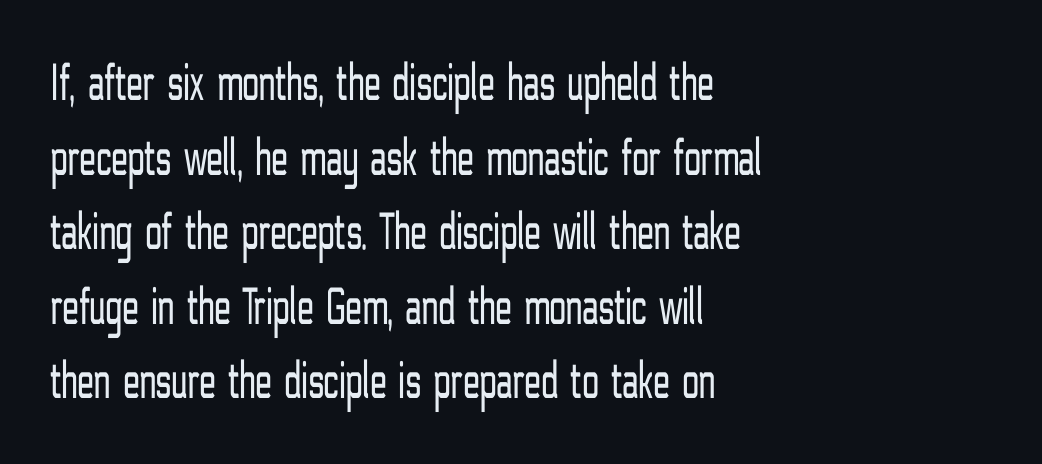
The rag falls on the right side of this text block. The specimen reads as upright at a glance. Clear beneath every line of the passage. Summary of weight: not heavy and not bold. Compared with typical paragraphs, the rows here are spaced about the same.
